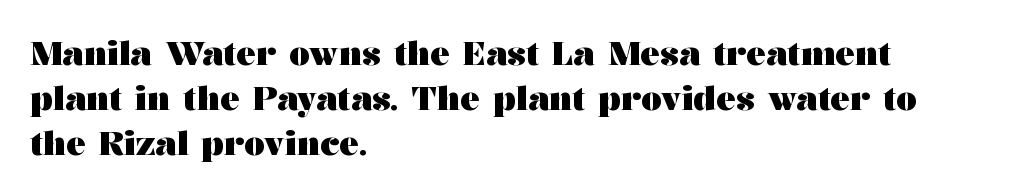
The characters display serif detailing at their extremities. Letter spacing: default. This rendering uses left alignment, leaving the right contour irregular. Nobody drew a line under any word here. Its strokes are broad and dark, the hallmark of bold type. Summary of vertical rhythm: regular, with standard interline spacing.
